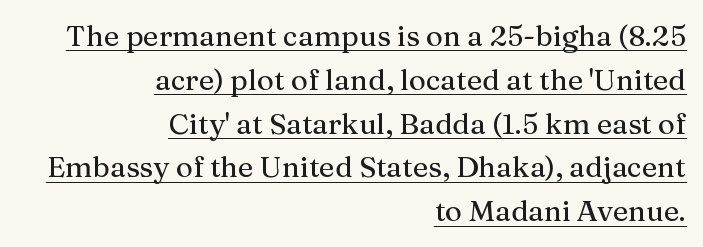
Q: Is the text italic (slanted)? A: No, it is upright.
Q: Is the typeface a serif or a sans-serif typeface? A: Serif.
Q: Is the text underlined? A: Yes.
Q: How is the paragraph aligned? A: Right-aligned.
Q: Is the spacing between letters normal or unusually wide? A: Normal.
Q: Is the spacing between lines tight, normal or loose? A: Normal.
Q: Width (condensed, normal, or wide)? A: Normal.
Q: Stroke contrast? A: Medium.
Q: x-height? A: Medium.
Q: Monospaced? A: No.
